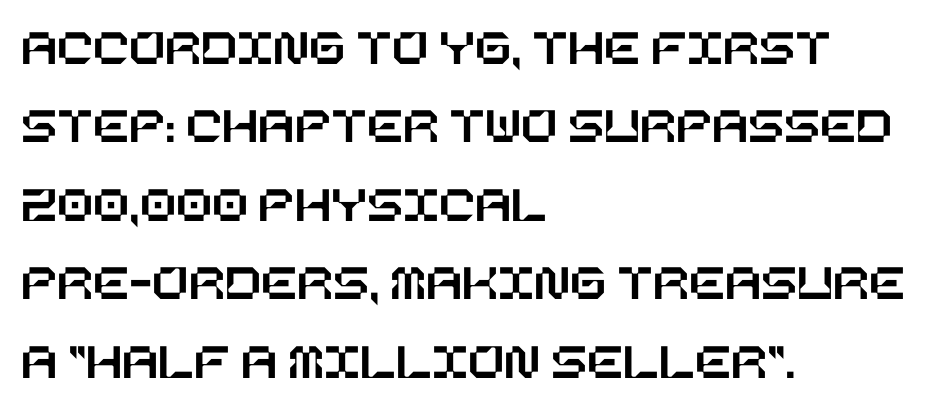
{"italic": "no", "width": "normal", "stroke_contrast": "low", "x_height": "large", "underline": "no", "align": "left", "line_spacing": "normal", "line_spacing_ratio": 1.48, "letter_spacing": "normal", "letter_spacing_em": 0.0, "glyph_px": 53}
